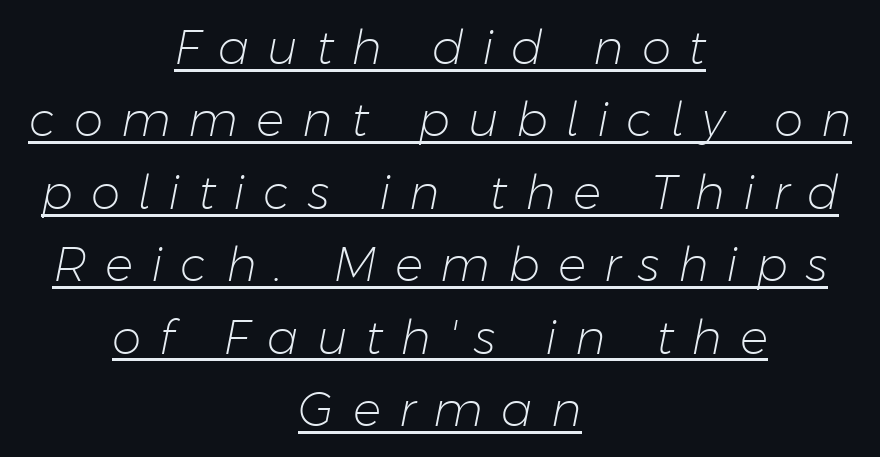
The image shows 47 px light type, italic (leaning right); set centered, normal line spacing (1.54x), unusually wide letter spacing (+0.38 em), underlined; low stroke contrast and a medium x-height.
